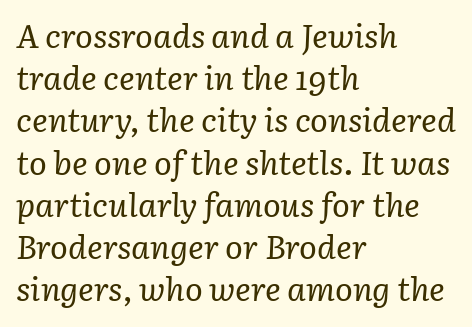
Q: Is the text bold? A: No.
Q: Is the text italic (slanted)? A: Yes, it leans right by about 3 degrees.
Q: Is the typeface a serif or a sans-serif typeface? A: Serif.
Q: Is the text underlined? A: No.
Q: How is the paragraph aligned? A: Left-aligned.
Q: Is the spacing between letters normal or unusually wide? A: Normal.
Q: Is the spacing between lines tight, normal or loose? A: Normal.
Q: Width (condensed, normal, or wide)? A: Normal.
Q: Stroke contrast? A: Low.
Q: x-height? A: Medium.
Q: Monospaced? A: No.
